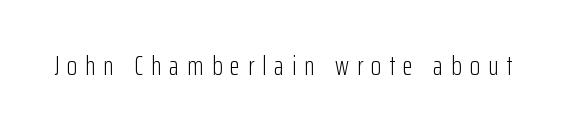
{"italic": "no", "bold": "no", "underline": "no", "letter_spacing": "wide", "letter_spacing_em": 0.29, "glyph_px": 27}
